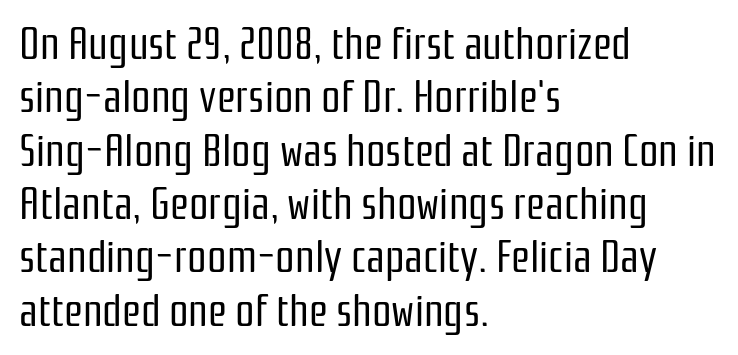
Here the designer chose a conventional face with non-uniform glyph widths. The ragged edge is on the right, which tells us the setting is flush left. Letterform terminals end flat and unadorned throughout the passage. Students, note that the glyphs here touch the page at normal intervals. The zone under the glyphs is completely vacant. Stem width sits at or under what a default text font uses.
